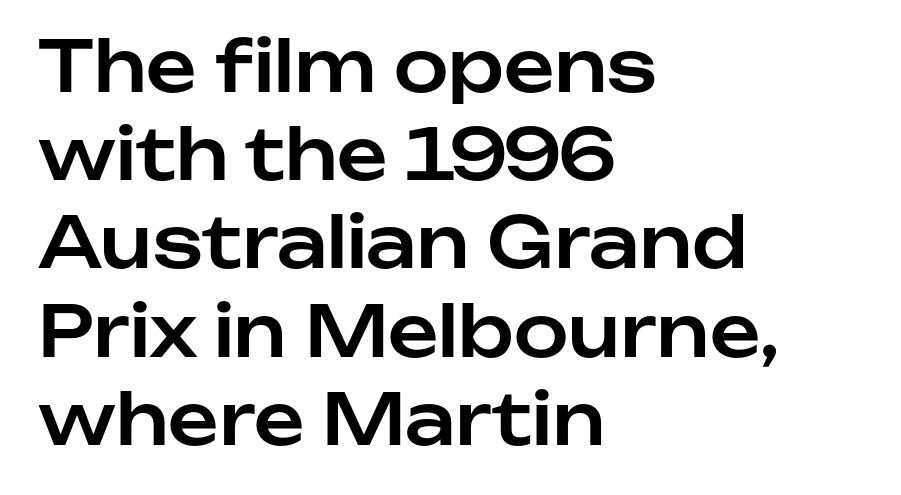
The image shows 70 px sans-serif type, upright; set left-aligned, normal line spacing (1.26x), normal letter spacing, not underlined; low stroke contrast and a medium x-height.
